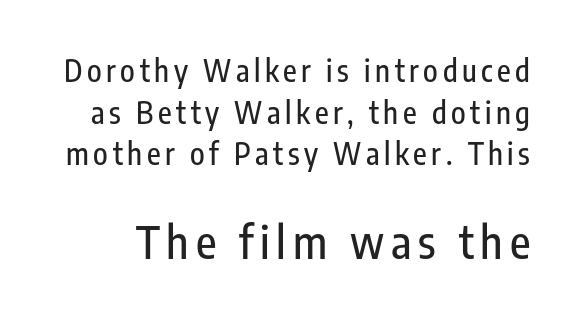
The image shows 45 px condensed sans-serif type, upright; set normal line spacing (1.39x), not underlined; the second (bottom) block is 1.5x larger; low stroke contrast and a medium x-height.
